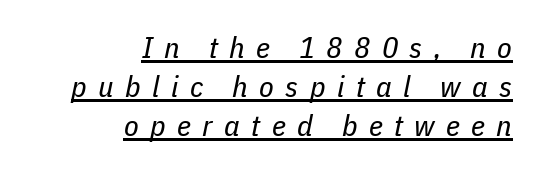
{"italic": "yes", "lean": "right", "slant_degrees": 11, "bold": "no", "weight": "regular", "width": "condensed", "stroke_contrast": "low", "x_height": "medium", "monospaced": "no", "underline": "yes", "align": "right", "line_spacing": "normal", "line_spacing_ratio": 1.3, "letter_spacing": "wide", "letter_spacing_em": 0.38, "glyph_px": 30}
